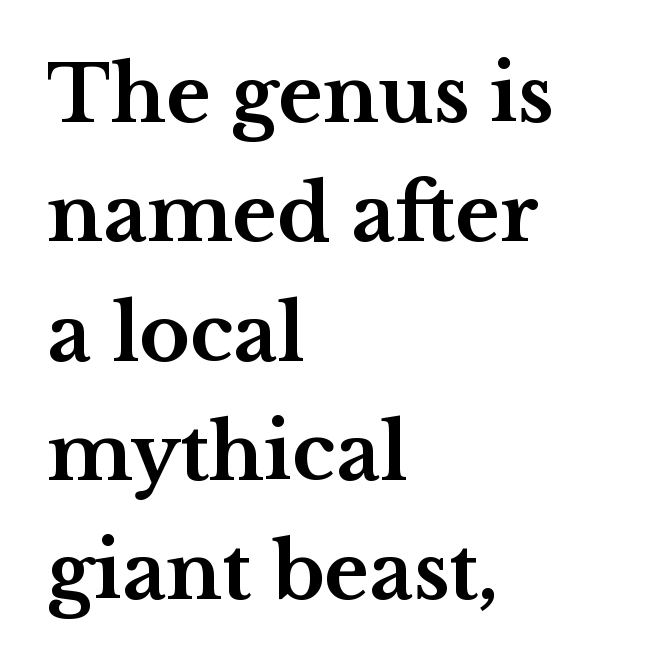
{"serif": "yes", "italic": "no", "bold": "yes", "weight": "bold", "width": "wide", "stroke_contrast": "medium", "x_height": "medium", "monospaced": "no", "underline": "no", "align": "left", "line_spacing": "normal", "line_spacing_ratio": 1.55, "letter_spacing": "normal", "letter_spacing_em": 0.0, "glyph_px": 77}
